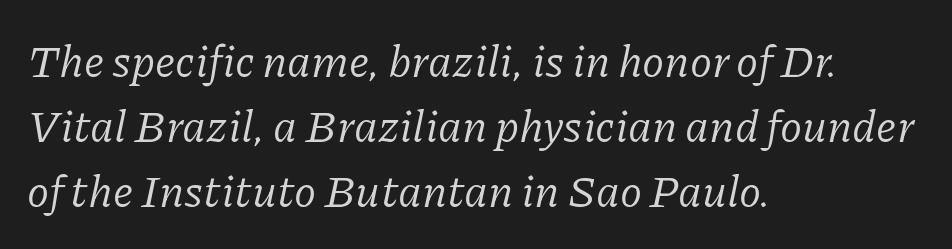
{"serif": "yes", "italic": "yes", "lean": "right", "slant_degrees": 11, "bold": "no", "weight": "regular", "width": "normal", "stroke_contrast": "low", "x_height": "medium", "monospaced": "no", "underline": "no", "align": "left", "line_spacing": "normal", "line_spacing_ratio": 1.45, "letter_spacing": "normal", "letter_spacing_em": 0.0, "glyph_px": 45}
